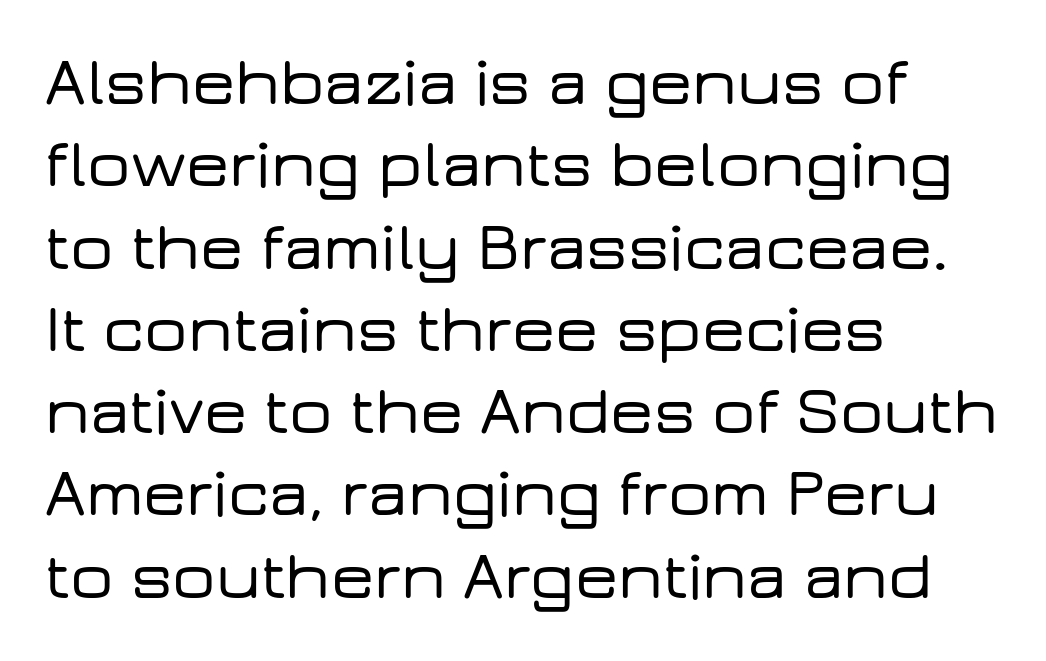
Ascenders rise straight up at ninety degrees. You could not count columns in this text — the font is proportionally spaced. Does the type have serifs? No, each stem ends abruptly. Leftover space on each line is placed entirely after the last word.
